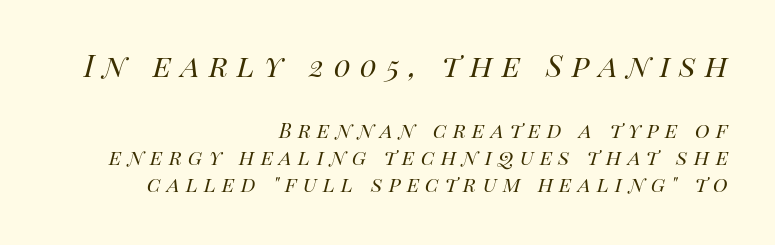
This reads as an unemphasized weight, regular at the heaviest. Two sizes are in play, and the larger belongs to the first block. Designer's note — italics engaged. Casual observation: everything's shoved over to the right. The passage shown stacks its lines with hardly any gap.
